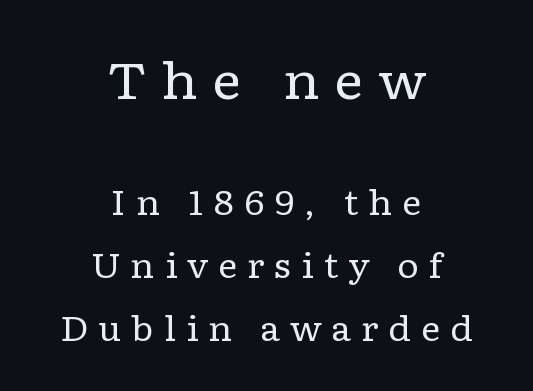
Q: Is the text bold? A: No.
Q: Is the text italic (slanted)? A: No, it is upright.
Q: Is the typeface a serif or a sans-serif typeface? A: Serif.
Q: Is the text underlined? A: No.
Q: How is the paragraph aligned? A: Centered.
Q: Is the spacing between letters normal or unusually wide? A: Unusually wide.
Q: Which block of text is set in a larger size, the first (top) or the second (bottom)? A: The first (top) one.
Q: Width (condensed, normal, or wide)? A: Wide.
Q: Stroke contrast? A: Low.
Q: x-height? A: Medium.
Q: Monospaced? A: No.
